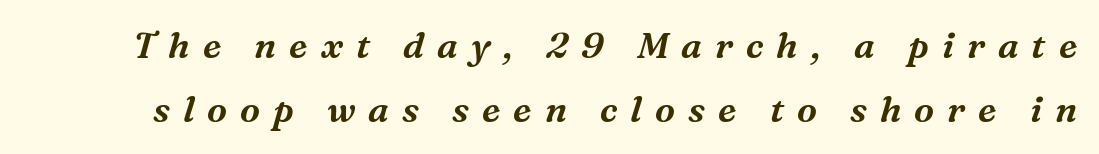
The image shows 36 px serif type, italic (leaning right); set line spacing 1.77x, unusually wide letter spacing (+0.36 em), not underlined; medium stroke contrast and a medium x-height.
